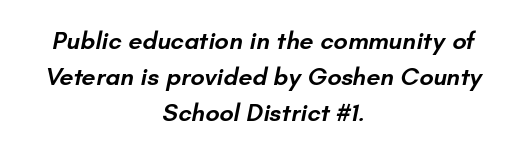
Teacher's note: observe the equal gaps on both sides — that is centered alignment. The strokes are fattened partway — semibold, not bold. Honestly, the letter spacing is just normal — you wouldn't notice it. Horizontal bands of white between lines are of average thickness. The strip under each line holds only bare page.
